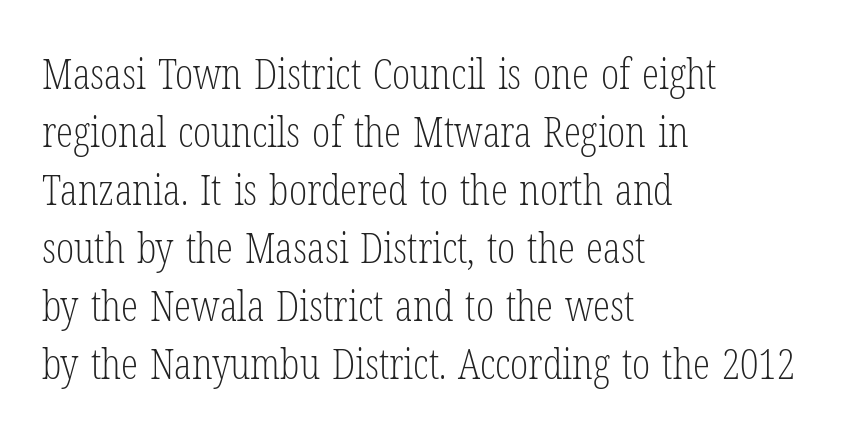
The letters sit at their default tracking, neither squeezed nor spread. The space beneath each line is pristine and unruled. You could not count columns in this text — the font is proportionally spaced. Small tapered or slab feet sit at the stroke ends, so this counts as serif.
